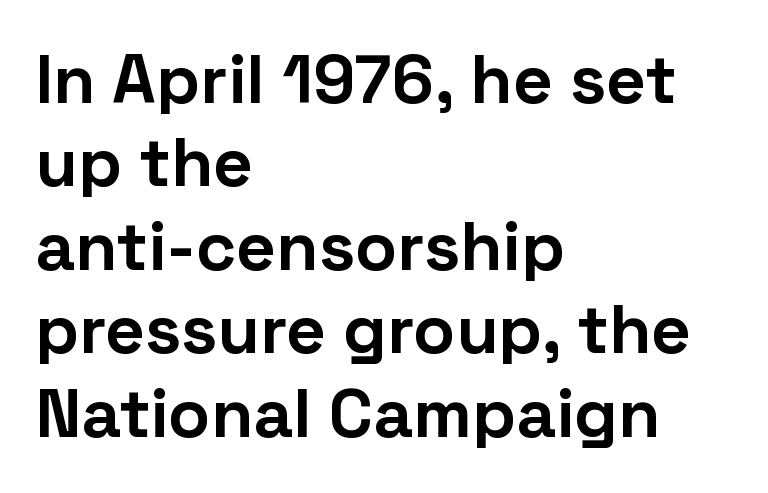
The image shows 69 px bold sans-serif type, upright; set left-aligned, line spacing 1.21x, normal letter spacing, not underlined; low stroke contrast and a medium x-height.
